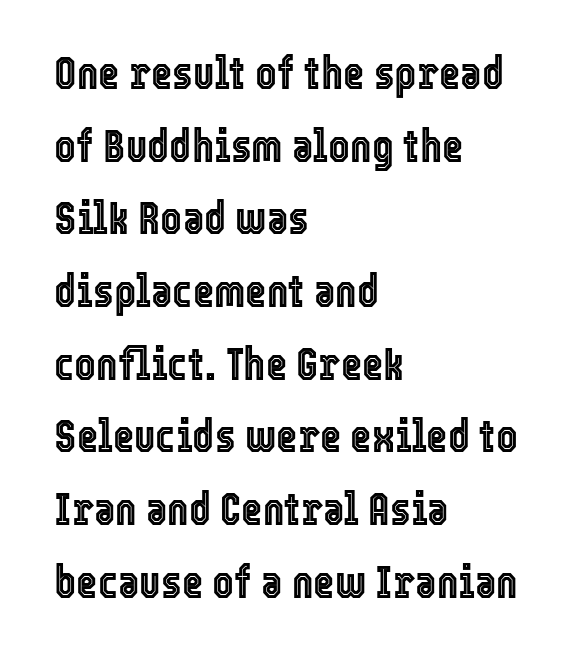
Q: Is the text italic (slanted)? A: No, it is upright.
Q: Is the text underlined? A: No.
Q: How is the paragraph aligned? A: Left-aligned.
Q: Is the spacing between letters normal or unusually wide? A: Normal.
Q: Is the spacing between lines tight, normal or loose? A: Normal.
Q: Width (condensed, normal, or wide)? A: Condensed.
Q: x-height? A: Medium.
Q: Monospaced? A: No.
